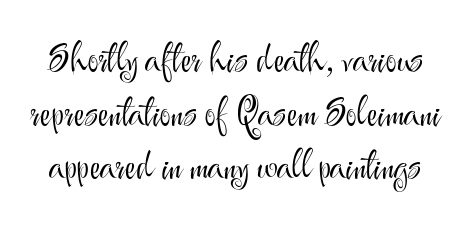
Q: Is the text bold? A: No.
Q: Is the typeface a serif or a sans-serif typeface? A: Sans-serif.
Q: Is the text underlined? A: No.
Q: Is the spacing between letters normal or unusually wide? A: Normal.
Q: Is the spacing between lines tight, normal or loose? A: Normal.
Q: Width (condensed, normal, or wide)? A: Normal.
Q: Stroke contrast? A: Medium.
Q: x-height? A: Small.
Q: Monospaced? A: No.
